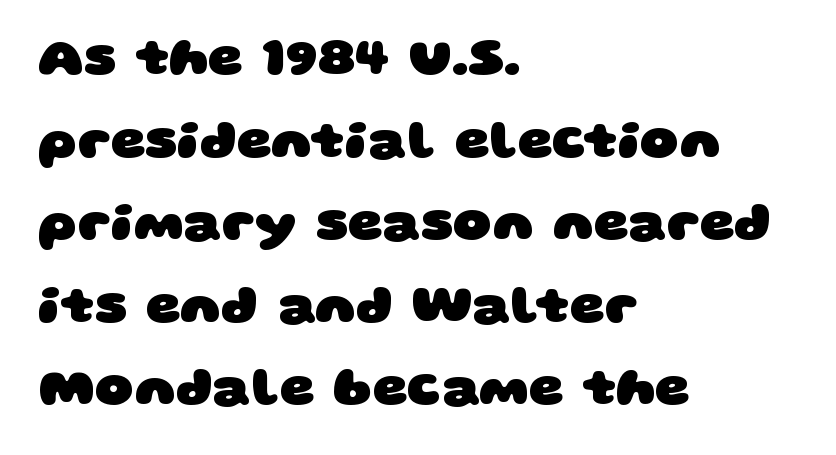
Q: Is the text bold? A: Yes.
Q: Is the typeface a serif or a sans-serif typeface? A: Sans-serif.
Q: Is the text underlined? A: No.
Q: How is the paragraph aligned? A: Left-aligned.
Q: Is the spacing between letters normal or unusually wide? A: Normal.
Q: Is the spacing between lines tight, normal or loose? A: Normal.
Q: Width (condensed, normal, or wide)? A: Wide.
Q: Stroke contrast? A: Low.
Q: x-height? A: Large.
Q: Monospaced? A: No.
